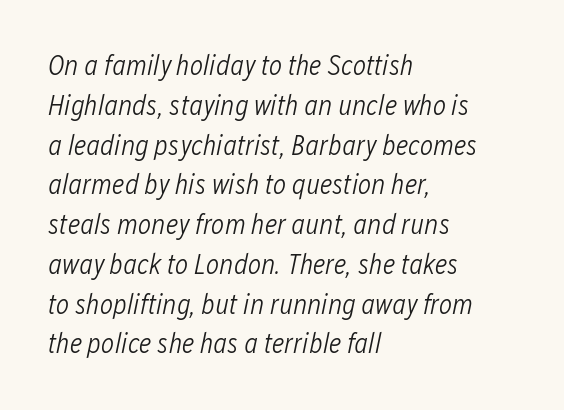
An italicized treatment has been applied to the whole sample. Stems here are at most as thick as an everyday book face. Do the characters align in a grid? No, the font is proportional. What stands out about the letter spacing? Nothing — it is the standard amount. Regarding leading, the lines here are spaced in the standard way. Compared with a centered layout, this one pins lines to the left instead.
